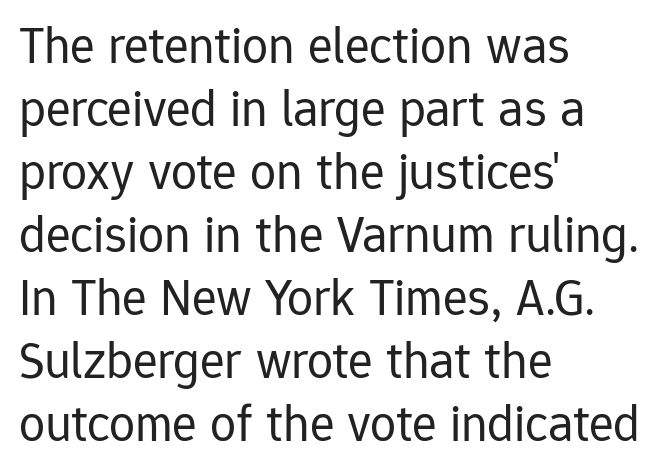
The image shows 52 px regular-weight sans-serif type, upright; set left-aligned, line spacing 1.21x, normal letter spacing, not underlined; low stroke contrast and a medium x-height.
